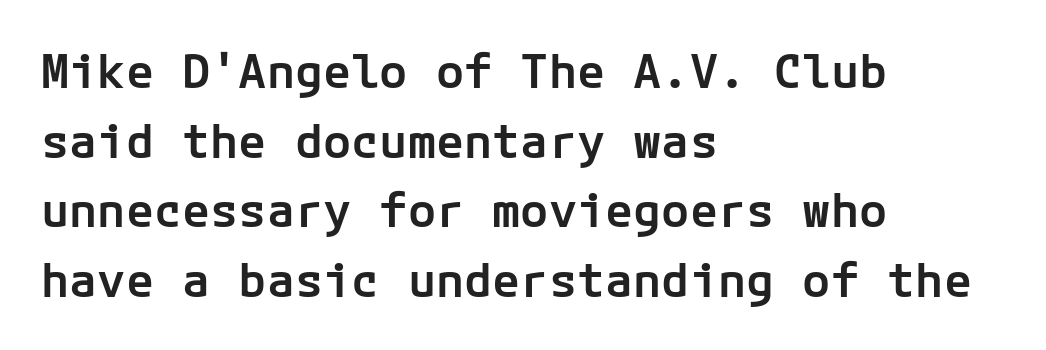
{"serif": "no", "italic": "no", "bold": "semi", "weight": "semibold", "width": "normal", "stroke_contrast": "low", "x_height": "medium", "underline": "no", "align": "left", "line_spacing": "normal", "line_spacing_ratio": 1.48, "letter_spacing": "normal", "letter_spacing_em": 0.0, "glyph_px": 47}
